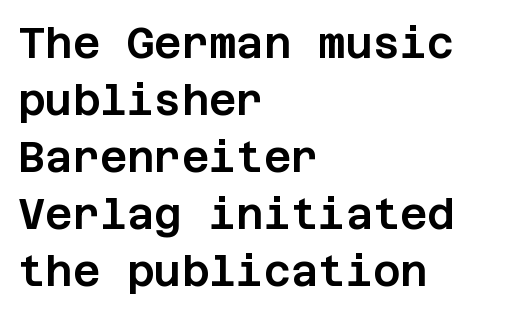
Typographically, this falls in the sans-serif category. Words float on clear page, feet unadorned. In CSS terms this would be text-align: left. Tall strokes in this sample are plumb rather than angled. Whoever set this chose a conventional vertical rhythm. Spacing between characters is what you'd get straight out of the box.
